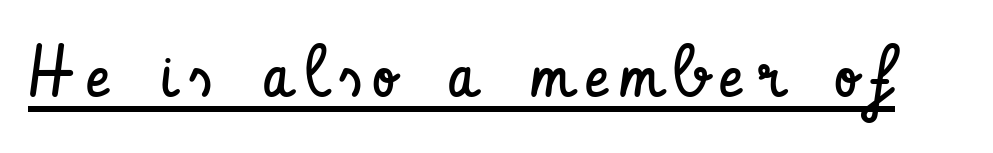
Upright lettering throughout. The typeface has the unassuming heft of standard copy or less. Spacing verdict: proportional, widths tailored to each character. Typographically, this falls in the sans-serif category.
